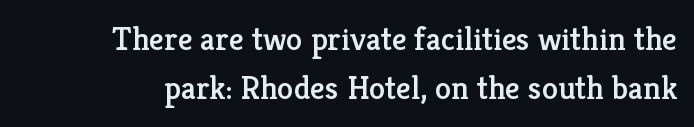
{"serif": "yes", "italic": "no", "width": "normal", "stroke_contrast": "low", "x_height": "medium", "monospaced": "no", "underline": "no", "line_spacing": "normal", "line_spacing_ratio": 1.5, "letter_spacing": "normal", "letter_spacing_em": 0.0, "glyph_px": 33}
